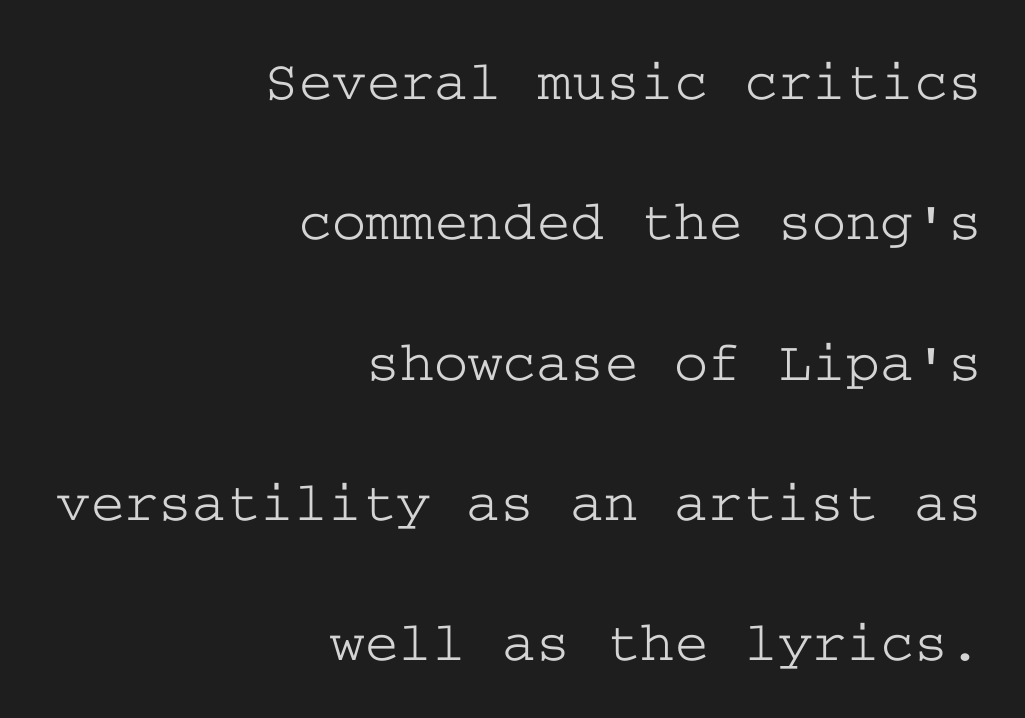
{"serif": "yes", "italic": "no", "width": "wide", "stroke_contrast": "low", "x_height": "medium", "underline": "no", "align": "right", "line_spacing": "loose", "line_spacing_ratio": 2.42, "letter_spacing": "normal", "letter_spacing_em": 0.0, "glyph_px": 58}
